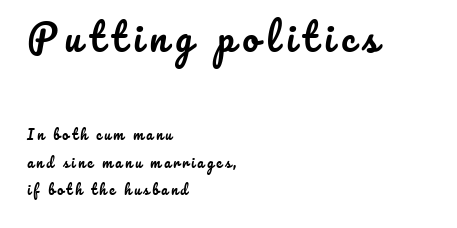
{"width": "normal", "stroke_contrast": "low", "x_height": "small", "monospaced": "no", "underline": "no", "align": "left", "line_spacing": "loose", "line_spacing_ratio": 1.98, "letter_spacing": "wide", "letter_spacing_em": 0.2, "larger_block": "first", "size_ratio": 2.64, "glyph_px": 37}
